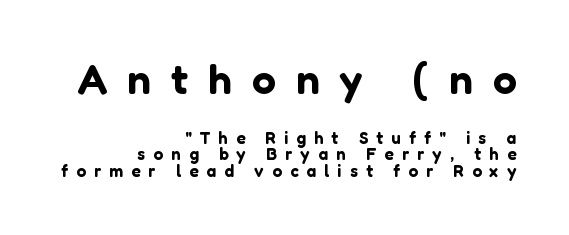
Q: Is the text italic (slanted)? A: No, it is upright.
Q: Is the typeface a serif or a sans-serif typeface? A: Sans-serif.
Q: Is the text underlined? A: No.
Q: How is the paragraph aligned? A: Right-aligned.
Q: Is the spacing between letters normal or unusually wide? A: Unusually wide.
Q: Is the spacing between lines tight, normal or loose? A: Tight.
Q: Which block of text is set in a larger size, the first (top) or the second (bottom)? A: The first (top) one.
Q: Width (condensed, normal, or wide)? A: Normal.
Q: Stroke contrast? A: Low.
Q: x-height? A: Medium.
Q: Monospaced? A: No.
